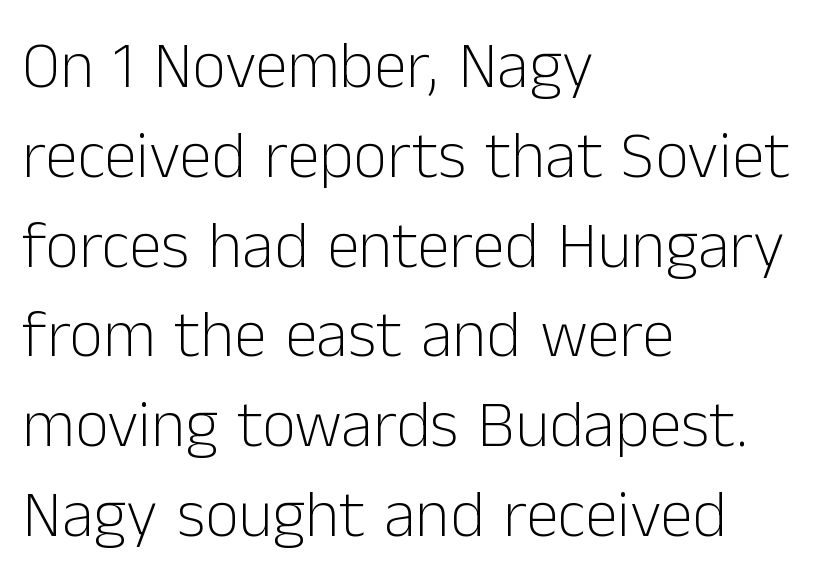
The rendering uses natural spacing where letterforms have individual widths. This rendering features lettering with no underline. Teacher's note: observe the even left margin — that is flush-left alignment. The axis of the letterforms is exactly vertical.
